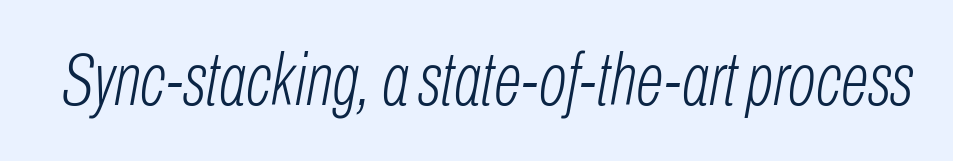
The image shows 74 px light, condensed type, italic (leaning right); set normal letter spacing, not underlined; low stroke contrast and a medium x-height.
